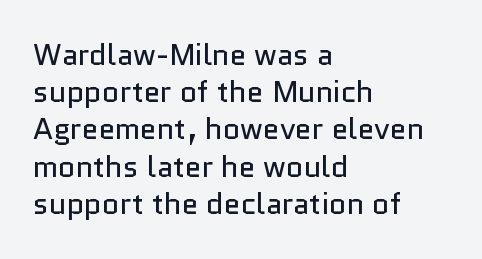
Q: Is the text bold? A: No.
Q: Is the text italic (slanted)? A: No, it is upright.
Q: Is the typeface a serif or a sans-serif typeface? A: Sans-serif.
Q: Is the text underlined? A: No.
Q: How is the paragraph aligned? A: Left-aligned.
Q: Is the spacing between letters normal or unusually wide? A: Normal.
Q: Width (condensed, normal, or wide)? A: Normal.
Q: Stroke contrast? A: Low.
Q: x-height? A: Medium.
Q: Monospaced? A: No.
